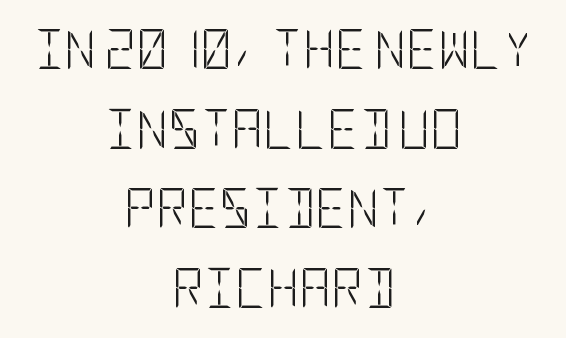
Is there much room between lines? Yes — plenty of vertical air separates them. Check under the words: just untouched page. A quiet, ordinary-to-light weight characterises the typeface. No extra tracking has been applied to these lines. Characters remain perfectly vertical along every line. These lines are centered, leaving both edges ragged.
